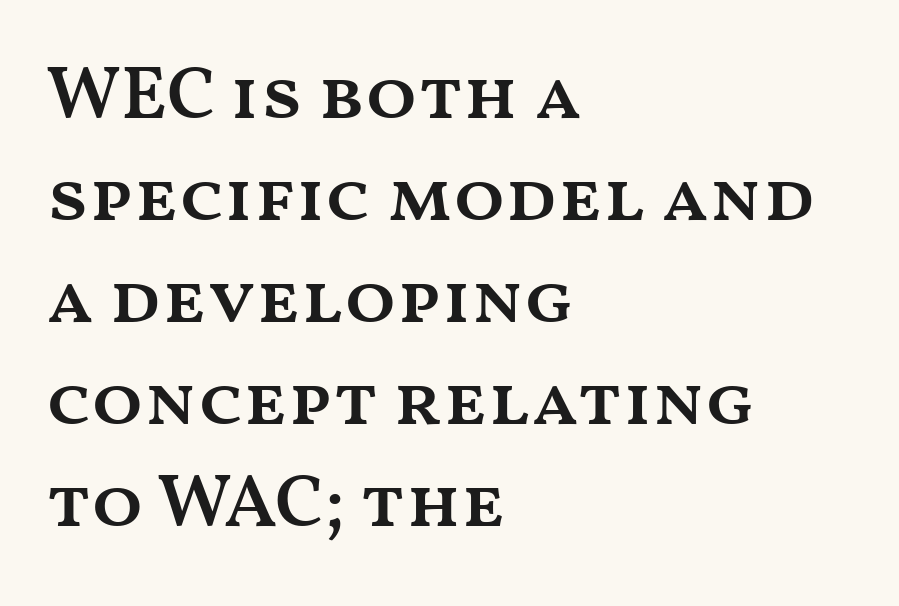
The image shows 75 px semibold, wide type, upright; set left-aligned, normal line spacing (1.36x), normal letter spacing, not underlined; medium stroke contrast and a medium x-height.
